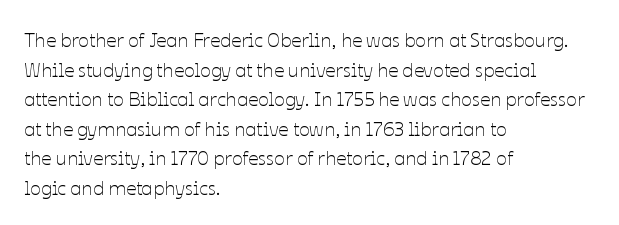
The image shows 20 px text type, upright; set left-aligned, normal line spacing (1.48x), normal letter spacing, not underlined.
